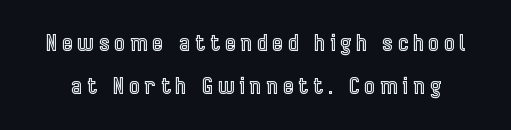
Q: Is the text italic (slanted)? A: No, it is upright.
Q: Is the text underlined? A: No.
Q: Is the spacing between letters normal or unusually wide? A: Unusually wide.
Q: Is the spacing between lines tight, normal or loose? A: Loose.
